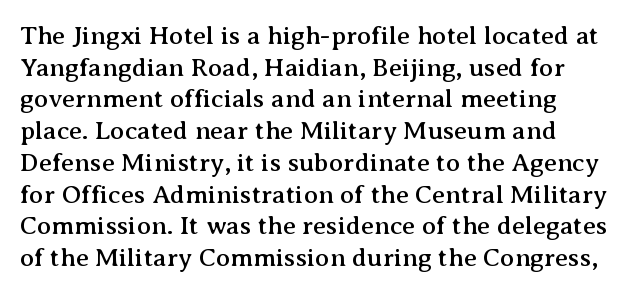
{"italic": "no", "underline": "no", "align": "left", "line_spacing_ratio": 1.22, "letter_spacing": "normal", "letter_spacing_em": 0.0, "glyph_px": 26}
